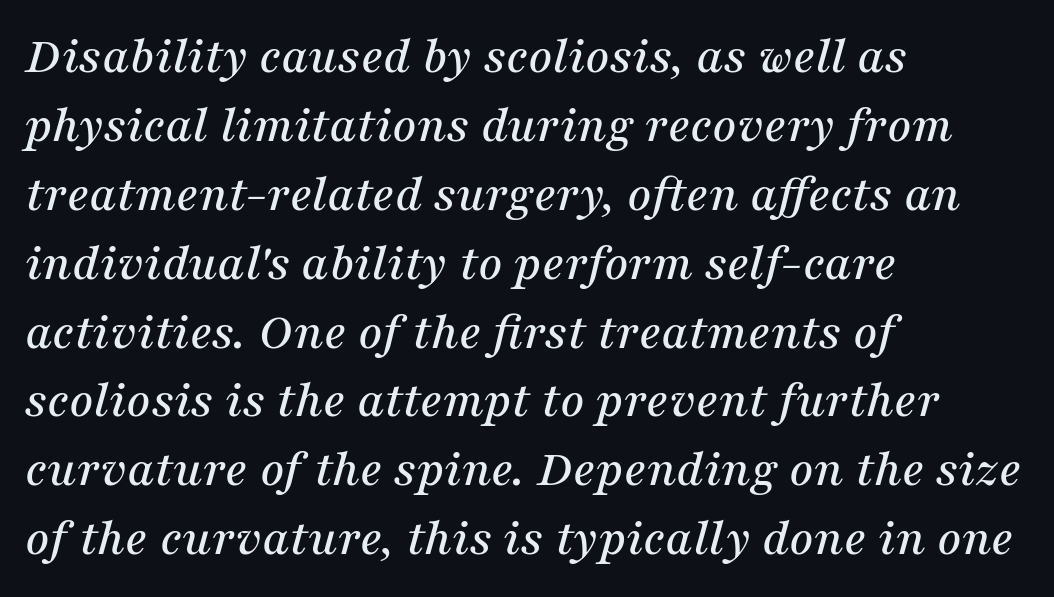
Q: Is the text italic (slanted)? A: Yes, it leans right by about 16 degrees.
Q: Is the typeface a serif or a sans-serif typeface? A: Serif.
Q: Is the text underlined? A: No.
Q: How is the paragraph aligned? A: Left-aligned.
Q: Is the spacing between letters normal or unusually wide? A: Normal.
Q: Is the spacing between lines tight, normal or loose? A: Normal.
Q: Width (condensed, normal, or wide)? A: Normal.
Q: Stroke contrast? A: Medium.
Q: x-height? A: Medium.
Q: Monospaced? A: No.
